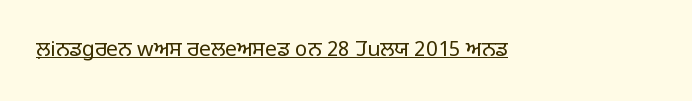
{"italic": "no", "bold": "no", "underline": "yes", "letter_spacing": "normal", "letter_spacing_em": 0.0, "glyph_px": 21}
